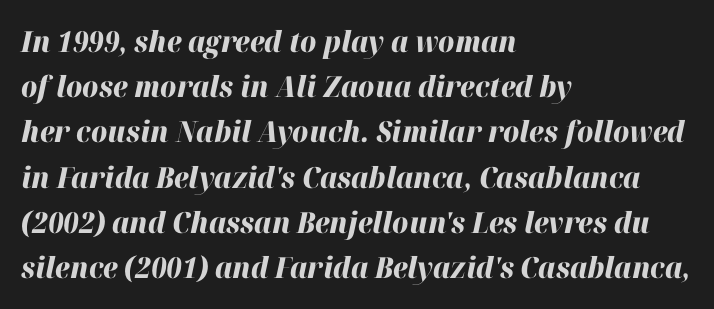
Q: Is the text bold? A: Yes.
Q: Is the text italic (slanted)? A: Yes, it leans right by about 12 degrees.
Q: Is the text underlined? A: No.
Q: How is the paragraph aligned? A: Left-aligned.
Q: Is the spacing between letters normal or unusually wide? A: Normal.
Q: Is the spacing between lines tight, normal or loose? A: Normal.
Q: Width (condensed, normal, or wide)? A: Normal.
Q: Stroke contrast? A: High.
Q: x-height? A: Medium.
Q: Monospaced? A: No.
